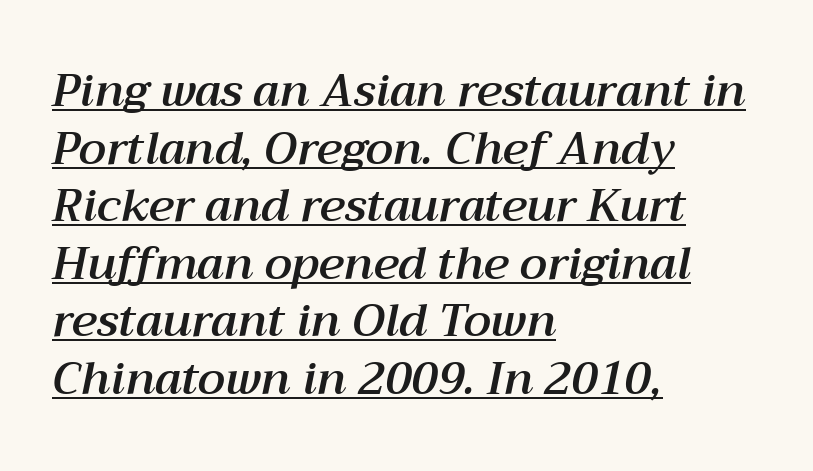
{"italic": "yes", "lean": "right", "slant_degrees": 12, "width": "normal", "stroke_contrast": "medium", "x_height": "medium", "monospaced": "no", "underline": "yes", "align": "left", "line_spacing": "normal", "line_spacing_ratio": 1.28, "letter_spacing": "normal", "letter_spacing_em": 0.0, "glyph_px": 45}
